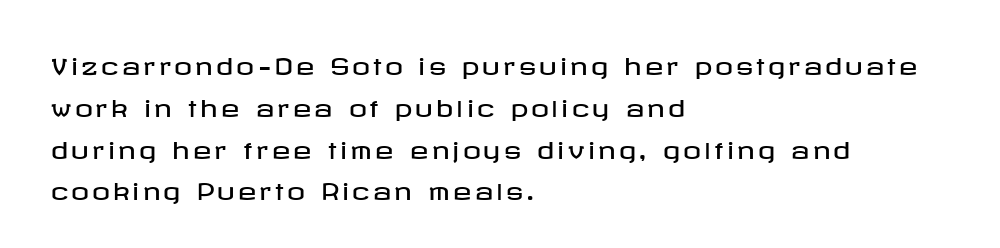
Q: Is the text italic (slanted)? A: No, it is upright.
Q: Is the text underlined? A: No.
Q: How is the paragraph aligned? A: Left-aligned.
Q: Is the spacing between lines tight, normal or loose? A: Loose.
